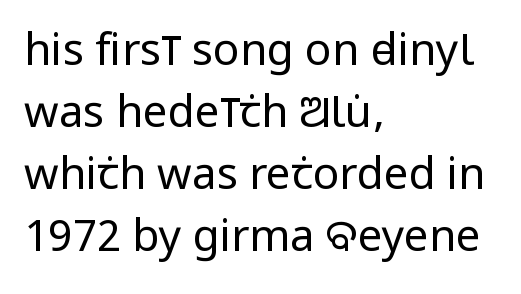
Q: Is the text bold? A: No.
Q: Is the text italic (slanted)? A: No, it is upright.
Q: Is the typeface a serif or a sans-serif typeface? A: Sans-serif.
Q: Is the text underlined? A: No.
Q: How is the paragraph aligned? A: Left-aligned.
Q: Is the spacing between letters normal or unusually wide? A: Normal.
Q: Is the spacing between lines tight, normal or loose? A: Normal.
Q: Width (condensed, normal, or wide)? A: Condensed.
Q: Stroke contrast? A: Low.
Q: x-height? A: Large.
Q: Monospaced? A: No.
